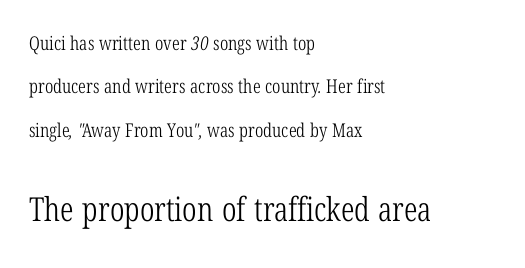
{"serif": "yes", "bold": "no", "weight": "light", "width": "condensed", "stroke_contrast": "low", "x_height": "medium", "monospaced": "no", "underline": "no", "align": "left", "line_spacing": "loose", "line_spacing_ratio": 2.28, "letter_spacing": "normal", "letter_spacing_em": 0.0, "larger_block": "second", "size_ratio": 1.74, "glyph_px": 33}
